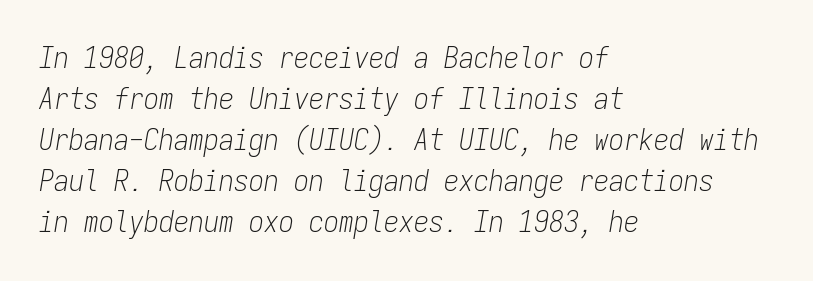
The image shows 30 px light, condensed type, italic (leaning right), monospaced; set left-aligned, normal line spacing (1.37x), normal letter spacing, not underlined; low stroke contrast and a medium x-height.
